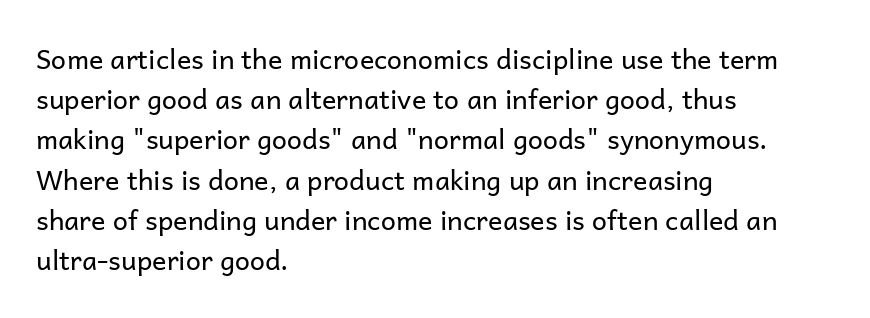
{"italic": "no", "bold": "no", "underline": "no", "align": "left", "line_spacing": "normal", "line_spacing_ratio": 1.49, "letter_spacing": "normal", "letter_spacing_em": 0.0, "glyph_px": 27}
